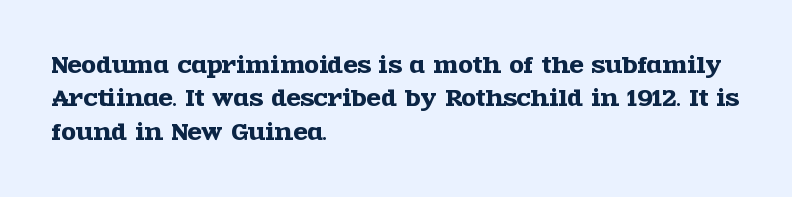
The image shows 21 px text type, upright; set left-aligned, normal line spacing (1.59x), normal letter spacing, not underlined.
